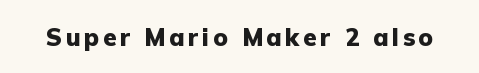
{"italic": "no", "bold": "yes", "underline": "no", "glyph_px": 24}
